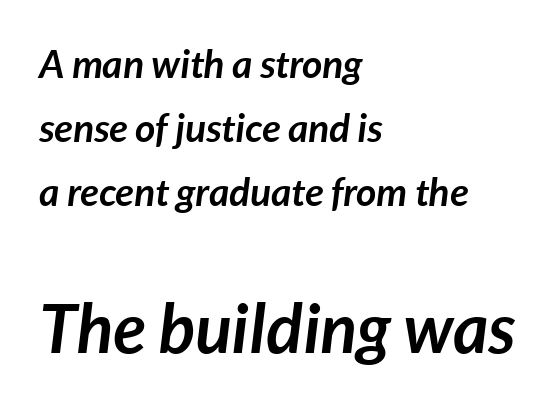
{"italic": "yes", "lean": "right", "slant_degrees": 7, "bold": "yes", "weight": "semibold", "width": "normal", "stroke_contrast": "low", "x_height": "medium", "monospaced": "no", "underline": "no", "align": "left", "line_spacing": "normal", "line_spacing_ratio": 1.64, "letter_spacing": "normal", "letter_spacing_em": 0.0, "larger_block": "second", "size_ratio": 1.74, "glyph_px": 68}
